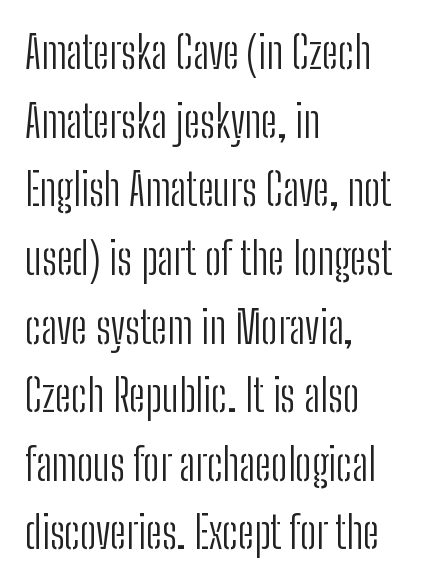
Varying glyph widths throughout — classic text-font behaviour. Letters have the restrained weight of plain body copy at most. Upright lettering throughout. Clear beneath every line of the passage.
